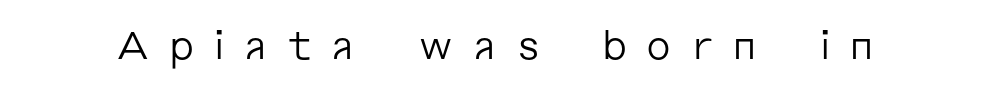
{"serif": "no", "italic": "no", "bold": "no", "weight": "regular", "width": "normal", "stroke_contrast": "low", "x_height": "medium", "monospaced": "no", "underline": "no", "letter_spacing": "wide", "letter_spacing_em": 0.47, "glyph_px": 39}
